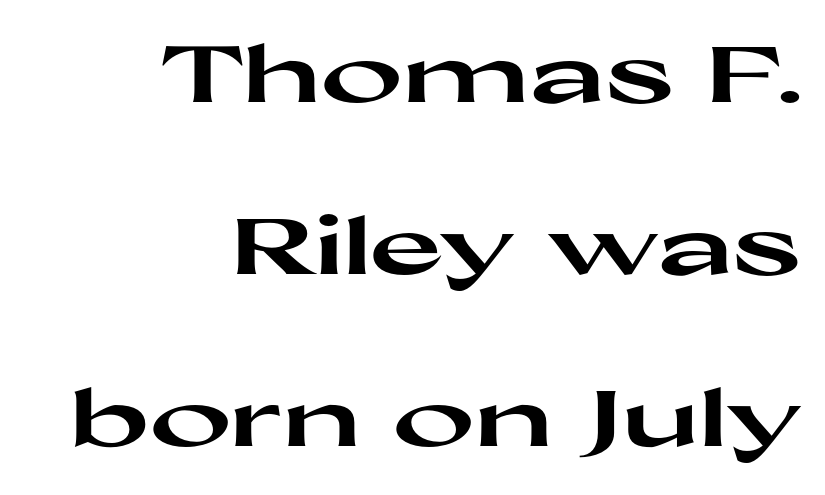
Q: Is the text bold? A: Yes.
Q: Is the text italic (slanted)? A: No, it is upright.
Q: Is the typeface a serif or a sans-serif typeface? A: Sans-serif.
Q: Is the text underlined? A: No.
Q: How is the paragraph aligned? A: Right-aligned.
Q: Is the spacing between letters normal or unusually wide? A: Normal.
Q: Is the spacing between lines tight, normal or loose? A: Loose.
Q: Width (condensed, normal, or wide)? A: Wide.
Q: Stroke contrast? A: High.
Q: x-height? A: Medium.
Q: Monospaced? A: No.
